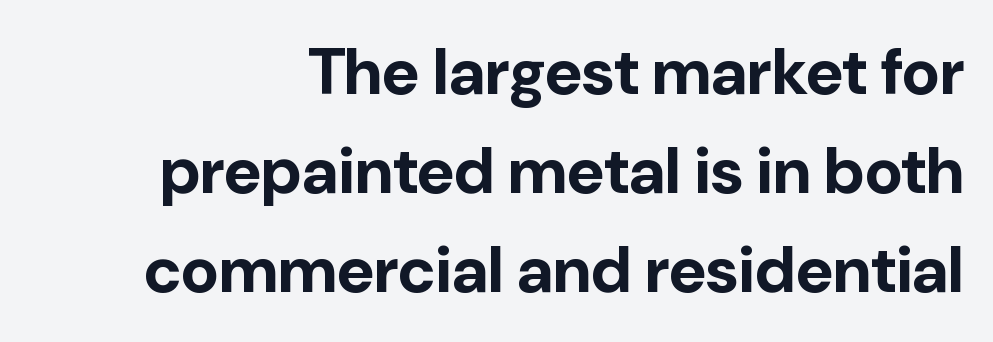
The image shows 65 px bold sans-serif type, upright; set normal line spacing (1.52x), normal letter spacing, not underlined; low stroke contrast and a medium x-height.
